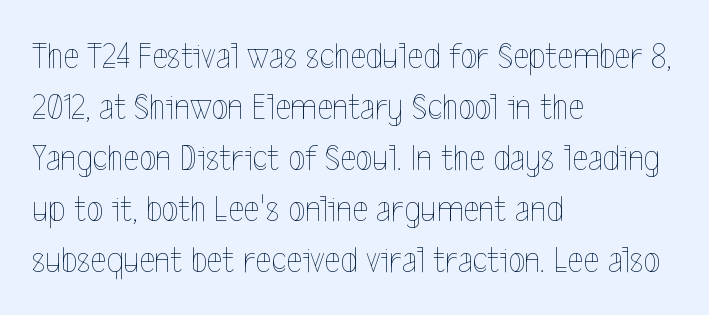
Descenders are the only things crossing below the line. A roman cut, with each character standing at attention. The block of text has a typical density, with ordinary space between rows. Varying glyph widths throughout — classic text-font behaviour. The rendering anchors every line to the left-hand side.
